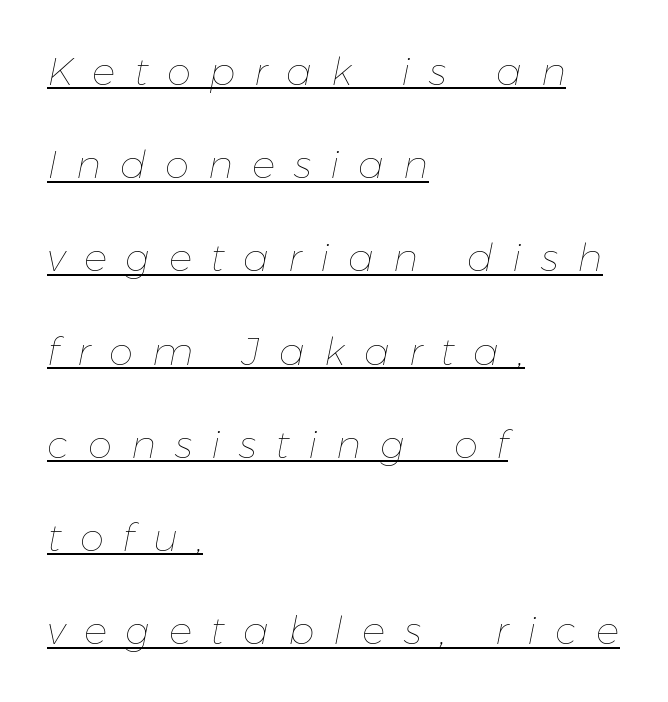
Q: Is the text bold? A: No.
Q: Is the text italic (slanted)? A: Yes, it leans right by about 11 degrees.
Q: Is the text underlined? A: Yes.
Q: How is the paragraph aligned? A: Left-aligned.
Q: Is the spacing between letters normal or unusually wide? A: Unusually wide.
Q: Is the spacing between lines tight, normal or loose? A: Loose.
Q: Width (condensed, normal, or wide)? A: Normal.
Q: Stroke contrast? A: Low.
Q: x-height? A: Medium.
Q: Monospaced? A: No.
